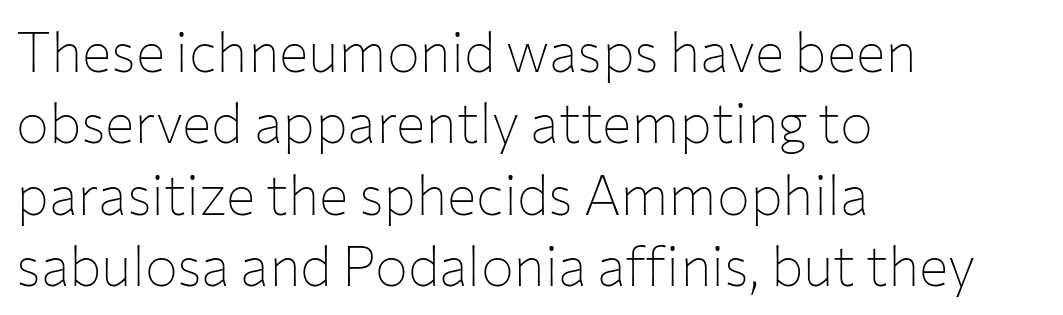
Spacing verdict: proportional, widths tailored to each character. What stands out about the letter spacing? Nothing — it is the standard amount. Descender tails drop into unmarked territory. Unbolded letterforms with no extra heft. When letters stand straight like this, we call the style roman or upright. Alignment: flush left.
